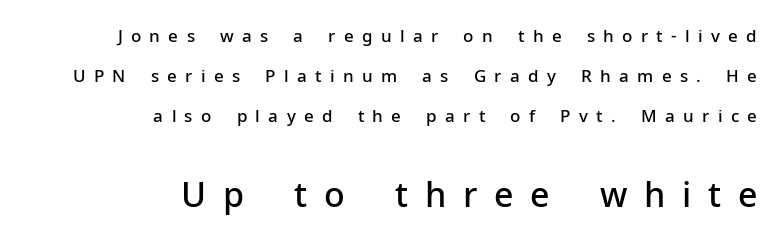
{"serif": "no", "italic": "no", "bold": "semi", "weight": "semibold", "width": "normal", "stroke_contrast": "low", "x_height": "medium", "monospaced": "no", "underline": "no", "align": "right", "line_spacing": "loose", "line_spacing_ratio": 2.35, "letter_spacing": "wide", "letter_spacing_em": 0.49, "larger_block": "second", "size_ratio": 2.0, "glyph_px": 34}
